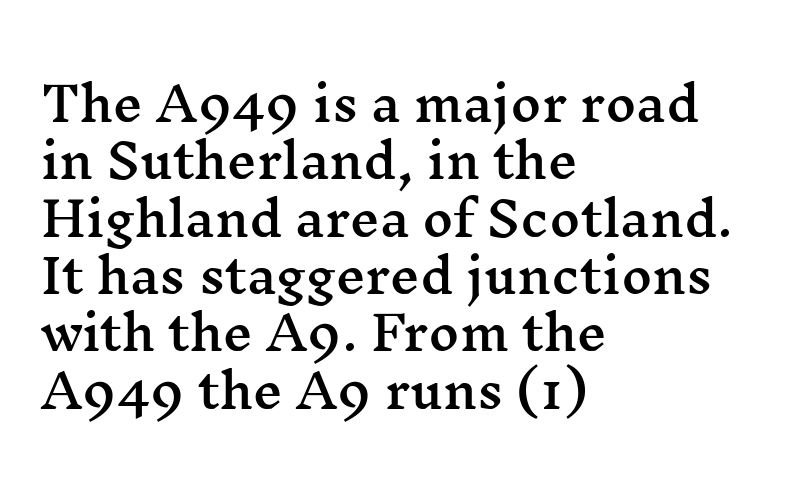
The letters stand straight up with perfectly vertical stems. Here the designer chose a conventional face with non-uniform glyph widths. How are the letters spaced? Ordinarily, with no added tracking. The paragraph shown leans on its left margin. Are there feet on the stems? There are — it's a serif. Underline: absent.
